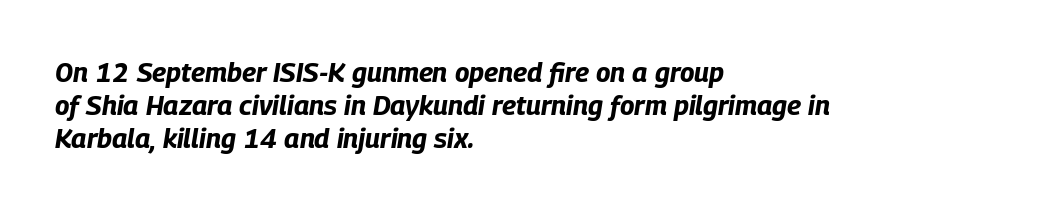
The image shows 27 px bold type, italic (leaning right); set left-aligned, line spacing 1.23x, normal letter spacing, not underlined.
